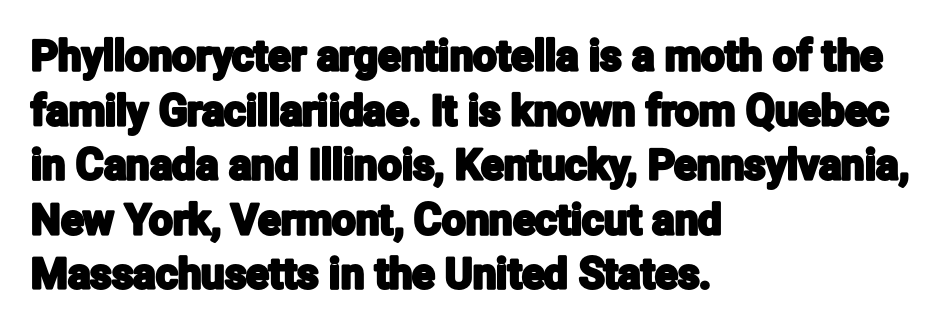
The image shows 42 px condensed sans-serif type, upright; set left-aligned, normal line spacing (1.3x), normal letter spacing, not underlined; low stroke contrast and a medium x-height.
